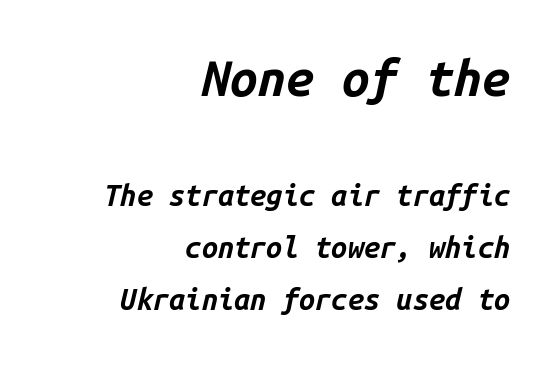
{"italic": "yes", "lean": "right", "slant_degrees": 14, "bold": "yes", "weight": "bold", "width": "normal", "stroke_contrast": "low", "x_height": "medium", "monospaced": "yes", "underline": "no", "align": "right", "line_spacing_ratio": 1.79, "letter_spacing": "normal", "letter_spacing_em": 0.0, "larger_block": "first", "size_ratio": 1.72, "glyph_px": 50}
